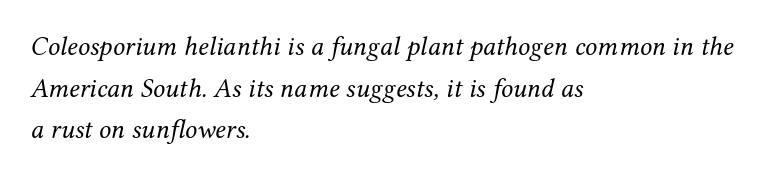
{"italic": "yes", "lean": "right", "slant_degrees": 12, "bold": "no", "underline": "no", "align": "left", "line_spacing": "normal", "line_spacing_ratio": 1.54, "letter_spacing": "normal", "letter_spacing_em": 0.0, "glyph_px": 27}
